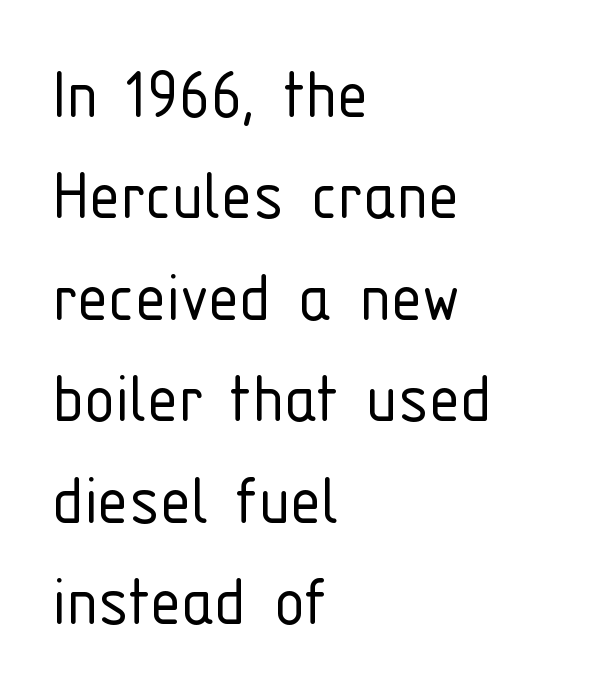
The image shows 78 px light, condensed sans-serif type, upright; set left-aligned, normal line spacing (1.3x), normal letter spacing, not underlined; low stroke contrast and a medium x-height.
